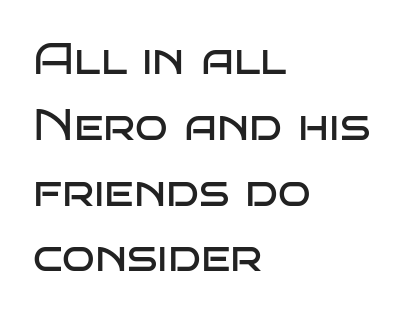
You can tell it's not italic because the verticals are truly vertical. The string is rendered with underlining switched off. Baseline-to-baseline distance is the conventional proportion of letter height. These lines are set flush left with a ragged right edge. Is the type heavy? It reads as light-to-regular instead.
